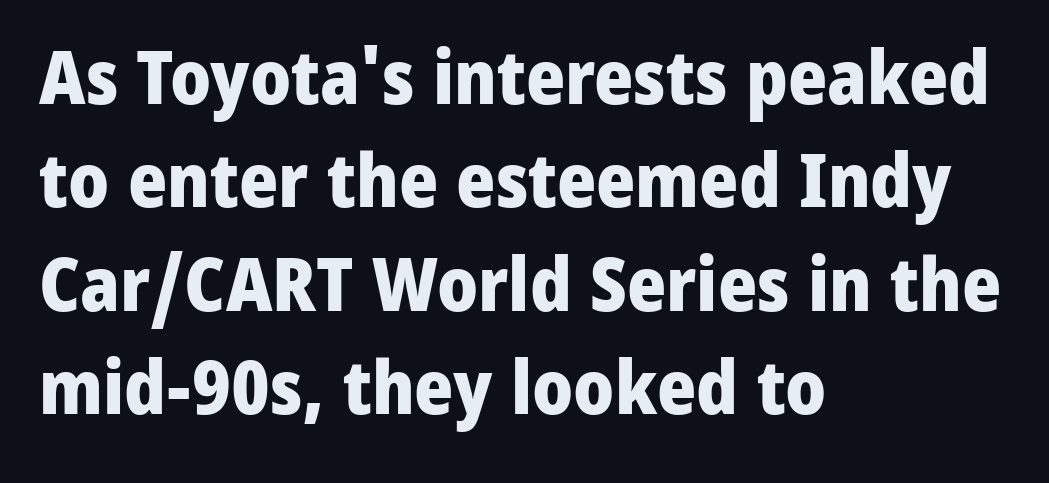
{"serif": "no", "italic": "no", "bold": "yes", "weight": "heavy", "width": "normal", "stroke_contrast": "low", "x_height": "medium", "monospaced": "no", "underline": "no", "align": "left", "line_spacing": "normal", "line_spacing_ratio": 1.38, "letter_spacing": "normal", "letter_spacing_em": 0.0, "glyph_px": 75}
